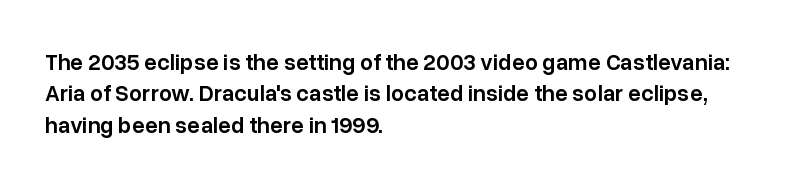
Q: Is the text bold? A: Semi-bold.
Q: Is the text italic (slanted)? A: No, it is upright.
Q: Is the text underlined? A: No.
Q: How is the paragraph aligned? A: Left-aligned.
Q: Is the spacing between letters normal or unusually wide? A: Normal.
Q: Is the spacing between lines tight, normal or loose? A: Normal.
